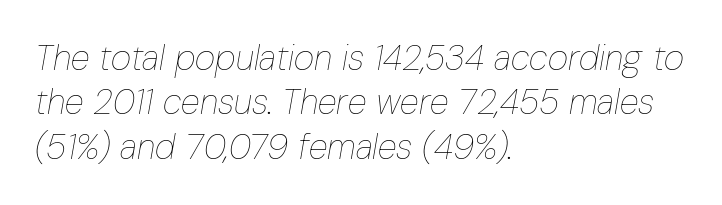
Just letters on the line, the space beneath them empty. No heavy texture on the line: the type isn't bold. How would I describe the line gaps? Plain and ordinary. Characters are canted at an angle relative to the baseline's perpendicular. The setting favours the left margin, as ordinary paragraphs usually do.
